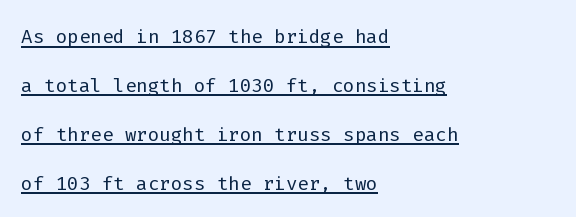
The image shows 27 px text type, upright; set left-aligned, line spacing 1.81x, normal letter spacing, underlined.
